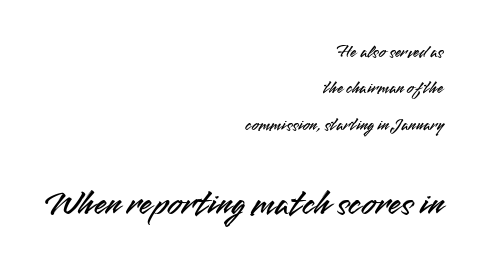
Small over large — that's the arrangement of the two blocks here. Inter-character spacing is left at the font's built-in metrics. The rendering anchors every line to the right-hand side. Each letter keeps its own natural width here, so spacing adapts to shape.
